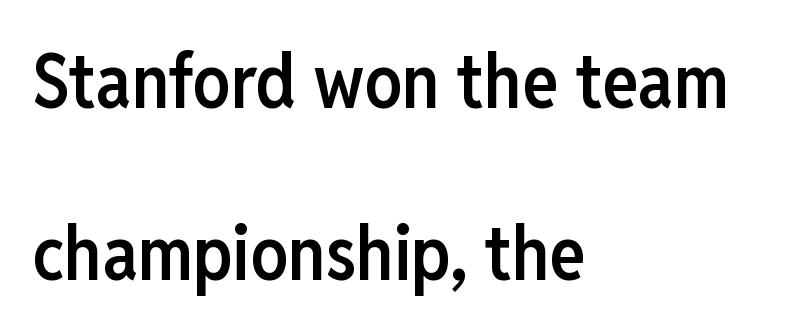
{"serif": "no", "italic": "no", "bold": "semi", "weight": "semibold", "width": "condensed", "stroke_contrast": "low", "x_height": "medium", "monospaced": "no", "underline": "no", "align": "left", "line_spacing": "loose", "line_spacing_ratio": 2.3, "letter_spacing": "normal", "letter_spacing_em": 0.0, "glyph_px": 75}
